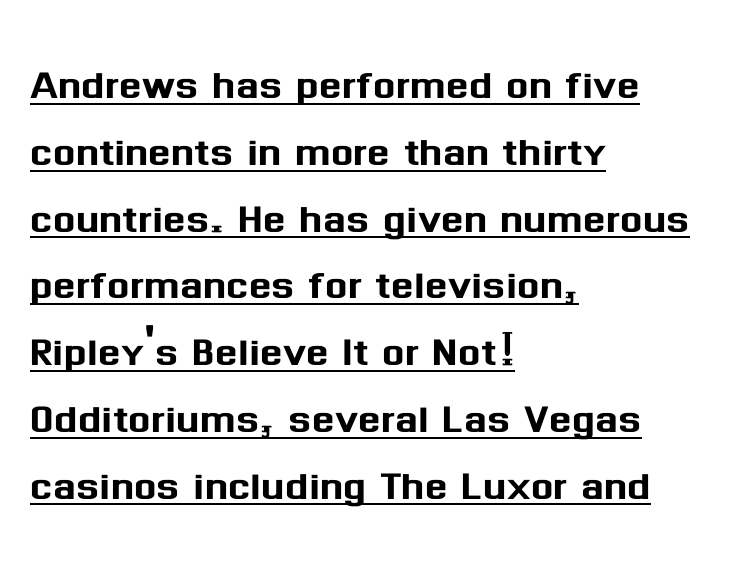
Q: Is the text italic (slanted)? A: No, it is upright.
Q: Is the typeface a serif or a sans-serif typeface? A: Sans-serif.
Q: Is the text underlined? A: Yes.
Q: How is the paragraph aligned? A: Left-aligned.
Q: Is the spacing between letters normal or unusually wide? A: Normal.
Q: Is the spacing between lines tight, normal or loose? A: Normal.
Q: Width (condensed, normal, or wide)? A: Normal.
Q: Stroke contrast? A: Medium.
Q: x-height? A: Medium.
Q: Monospaced? A: No.
